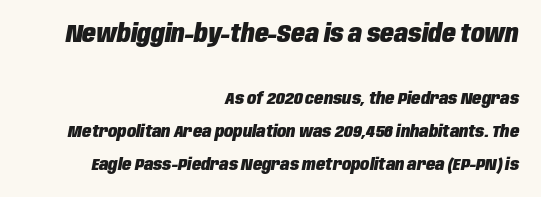
Q: Is the text bold? A: Yes.
Q: Is the text italic (slanted)? A: Yes, it leans right by about 10 degrees.
Q: Is the text underlined? A: No.
Q: How is the paragraph aligned? A: Right-aligned.
Q: Is the spacing between letters normal or unusually wide? A: Normal.
Q: Is the spacing between lines tight, normal or loose? A: Loose.
Q: Which block of text is set in a larger size, the first (top) or the second (bottom)? A: The first (top) one.
